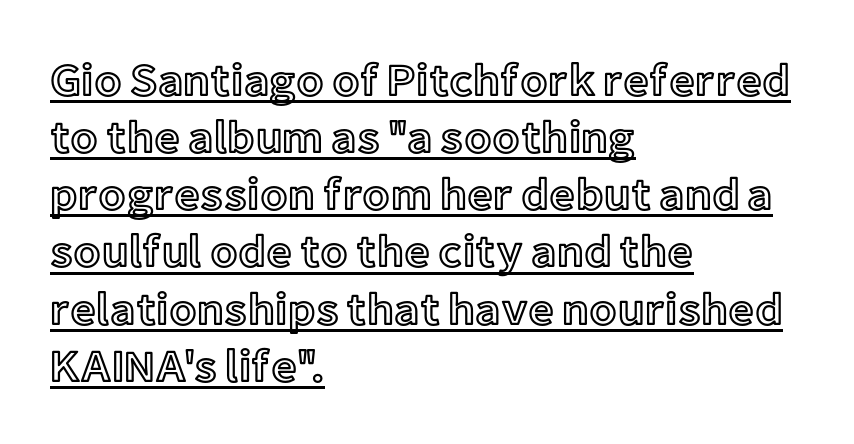
Q: Is the text italic (slanted)? A: No, it is upright.
Q: Is the text underlined? A: Yes.
Q: How is the paragraph aligned? A: Left-aligned.
Q: Is the spacing between letters normal or unusually wide? A: Normal.
Q: Is the spacing between lines tight, normal or loose? A: Normal.
Q: Width (condensed, normal, or wide)? A: Normal.
Q: x-height? A: Medium.
Q: Monospaced? A: No.
